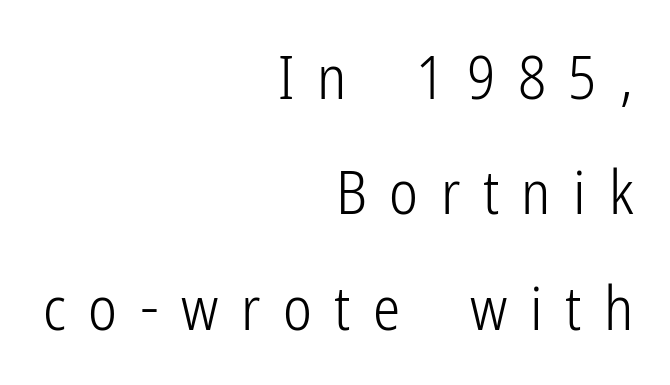
{"serif": "no", "italic": "no", "bold": "no", "weight": "light", "width": "condensed", "stroke_contrast": "low", "x_height": "medium", "monospaced": "no", "underline": "no", "align": "right", "line_spacing_ratio": 1.89, "letter_spacing": "wide", "letter_spacing_em": 0.37, "glyph_px": 61}
